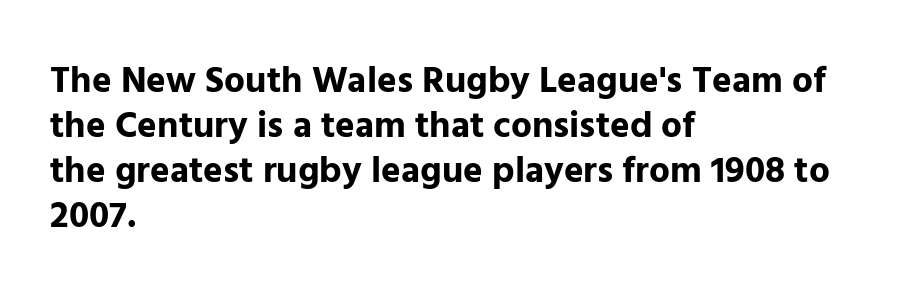
This rendering uses left alignment, leaving the right contour irregular. A typesetter would call this zero additional tracking. The letters stand upright; this is a roman face. Proportional: the letters do not fall into vertical columns.
